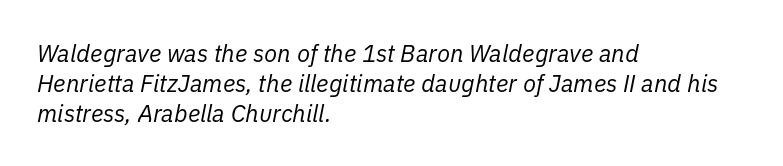
Q: Is the text bold? A: No.
Q: Is the text italic (slanted)? A: Yes, it leans right by about 11 degrees.
Q: Is the text underlined? A: No.
Q: How is the paragraph aligned? A: Left-aligned.
Q: Is the spacing between letters normal or unusually wide? A: Normal.
Q: Is the spacing between lines tight, normal or loose? A: Normal.
